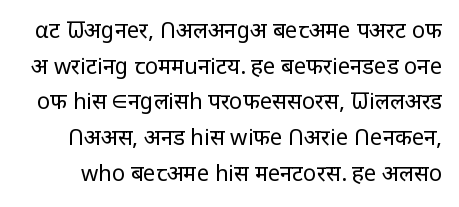
The image shows 22 px text type, upright; set normal line spacing (1.62x), normal letter spacing, not underlined.
